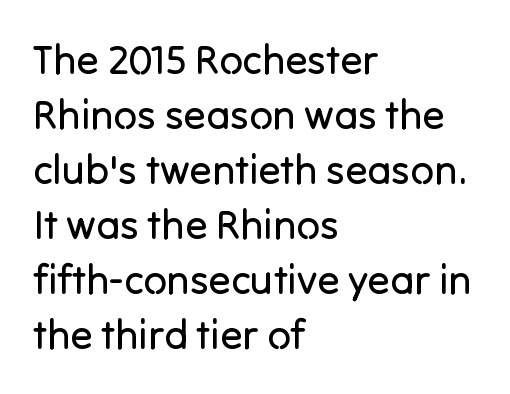
The image shows 41 px regular-weight sans-serif type, upright; set left-aligned, normal line spacing (1.34x), normal letter spacing, not underlined; low stroke contrast and a medium x-height.
